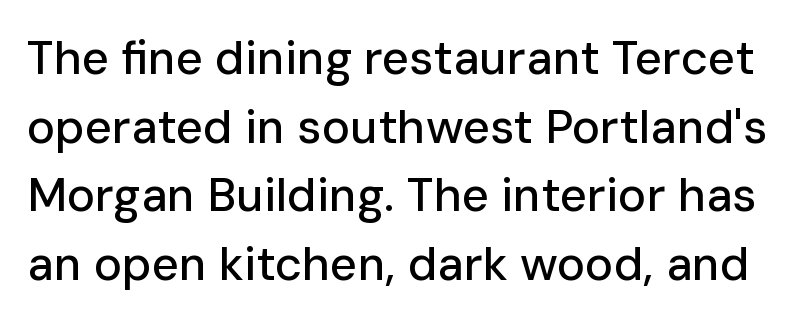
{"serif": "no", "italic": "no", "width": "normal", "stroke_contrast": "low", "x_height": "medium", "monospaced": "no", "underline": "no", "line_spacing": "normal", "line_spacing_ratio": 1.46, "letter_spacing": "normal", "letter_spacing_em": 0.0, "glyph_px": 47}
